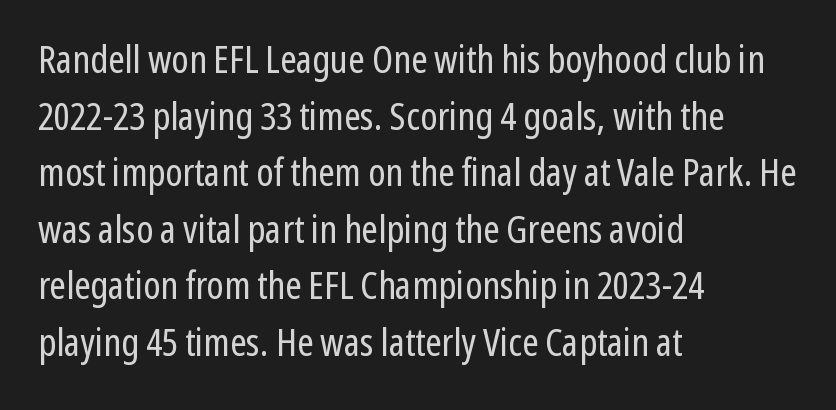
The image shows 39 px regular-weight, condensed sans-serif type, upright; set left-aligned, normal line spacing (1.45x), normal letter spacing, not underlined; low stroke contrast and a medium x-height.
